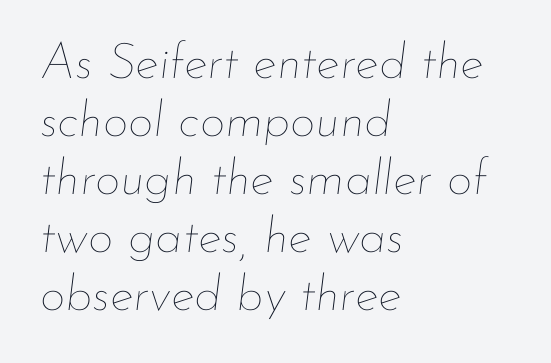
The words here are not underlined. The face used here is proportionally spaced, like ordinary book or web type. A quiet, ordinary-to-light weight characterises the typeface. The rendering keeps characters at their native spacing. A student would call this left alignment; a typographer would say flush left, rag right.
